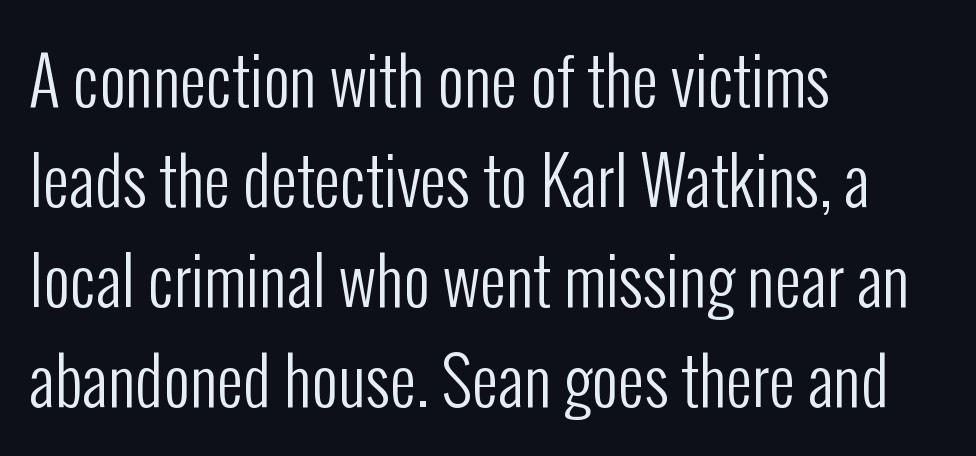
The passage shown is not bold in any degree. Casual observation: everything's shoved over to the left. The specimen omits any rule beneath the text block's lines. Does the leading feel generous? No, just average. The passage shown is typed in a proportional face where columns would drift. Ascenders rise straight up at ninety degrees.
